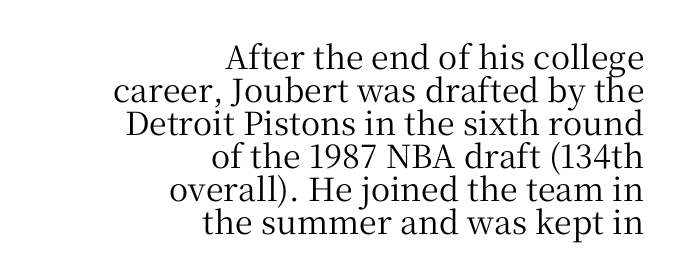
{"serif": "yes", "italic": "no", "width": "normal", "stroke_contrast": "medium", "x_height": "medium", "monospaced": "no", "underline": "no", "align": "right", "line_spacing": "tight", "line_spacing_ratio": 1.03, "letter_spacing": "normal", "letter_spacing_em": 0.0, "glyph_px": 32}
